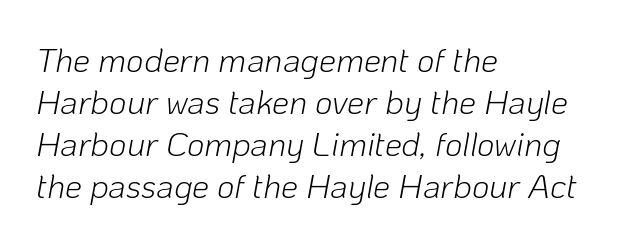
Q: Is the text bold? A: No.
Q: Is the text italic (slanted)? A: Yes, it leans right by about 10 degrees.
Q: Is the text underlined? A: No.
Q: How is the paragraph aligned? A: Left-aligned.
Q: Is the spacing between letters normal or unusually wide? A: Normal.
Q: Width (condensed, normal, or wide)? A: Normal.
Q: Stroke contrast? A: Low.
Q: x-height? A: Medium.
Q: Monospaced? A: No.
